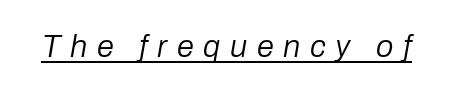
The letterforms stand isolated, each surrounded by extra space. The typesetting does not lean heavy: it is not bold. You could not count columns in this text — the font is proportionally spaced. Caption: lettering with a line underneath. The rendering applies a slant to the glyphs.
